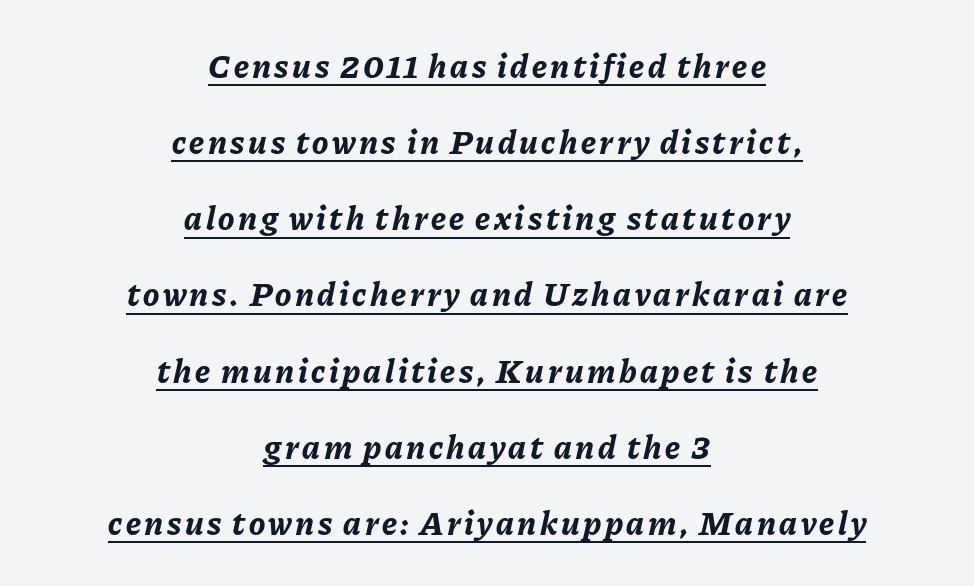
{"italic": "yes", "lean": "right", "slant_degrees": 11, "bold": "yes", "weight": "bold", "width": "normal", "stroke_contrast": "low", "x_height": "medium", "monospaced": "no", "underline": "yes", "align": "center", "line_spacing": "loose", "line_spacing_ratio": 2.24, "glyph_px": 34}
